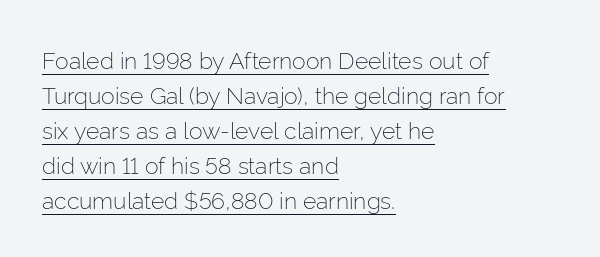
Q: Is the text bold? A: No.
Q: Is the text italic (slanted)? A: No, it is upright.
Q: Is the text underlined? A: Yes.
Q: How is the paragraph aligned? A: Left-aligned.
Q: Is the spacing between letters normal or unusually wide? A: Normal.
Q: Is the spacing between lines tight, normal or loose? A: Normal.
